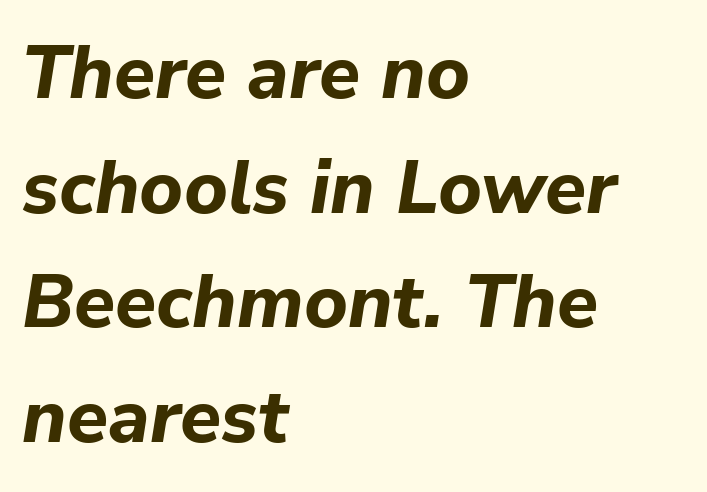
{"italic": "yes", "lean": "right", "slant_degrees": 9, "bold": "yes", "weight": "bold", "width": "normal", "stroke_contrast": "low", "x_height": "medium", "monospaced": "no", "underline": "no", "align": "left", "line_spacing": "normal", "line_spacing_ratio": 1.53, "letter_spacing": "normal", "letter_spacing_em": 0.0, "glyph_px": 75}
